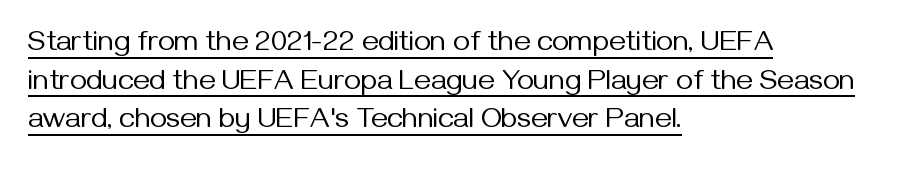
This rendering features underlined lettering. The line-height multiplier appears to be the usual default. Spacing verdict: proportional, widths tailored to each character. The paragraph shown leans on its left margin.
